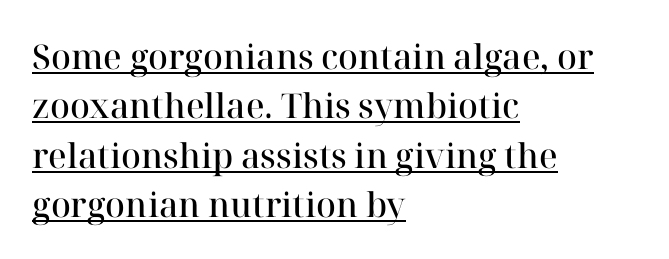
{"serif": "yes", "italic": "no", "bold": "semi", "weight": "semibold", "width": "normal", "stroke_contrast": "high", "x_height": "medium", "monospaced": "no", "underline": "yes", "align": "left", "line_spacing": "normal", "line_spacing_ratio": 1.45, "letter_spacing": "normal", "letter_spacing_em": 0.0, "glyph_px": 34}
